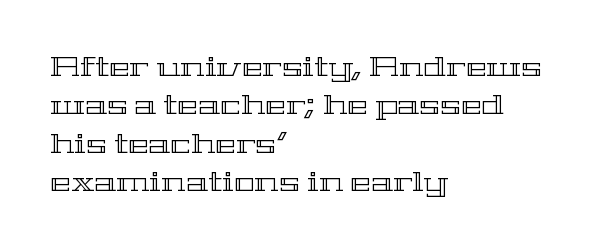
Q: Is the text italic (slanted)? A: No, it is upright.
Q: Is the text underlined? A: No.
Q: How is the paragraph aligned? A: Left-aligned.
Q: Is the spacing between letters normal or unusually wide? A: Normal.
Q: Is the spacing between lines tight, normal or loose? A: Normal.
Q: Width (condensed, normal, or wide)? A: Wide.
Q: x-height? A: Medium.
Q: Monospaced? A: No.
